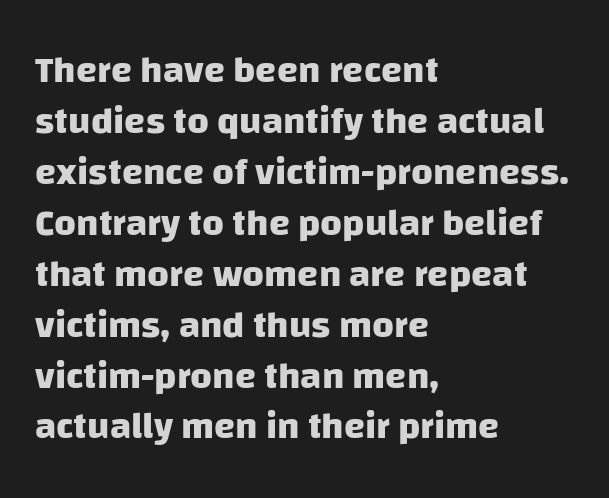
Does the type have serifs? No, each stem ends abruptly. These lines sit exactly where default settings would place them. In CSS terms this would be text-align: left. Heft: maximum for text — a bold. Spacing between characters is what you'd get straight out of the box. Type without underlining.
